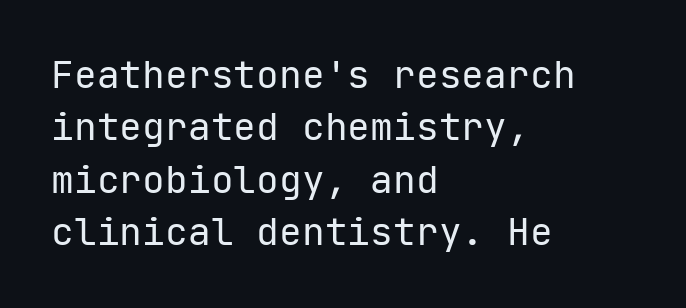
Q: Is the text bold? A: No.
Q: Is the text italic (slanted)? A: No, it is upright.
Q: Is the typeface a serif or a sans-serif typeface? A: Sans-serif.
Q: Is the text underlined? A: No.
Q: How is the paragraph aligned? A: Left-aligned.
Q: Is the spacing between letters normal or unusually wide? A: Normal.
Q: Is the spacing between lines tight, normal or loose? A: Normal.
Q: Width (condensed, normal, or wide)? A: Normal.
Q: Stroke contrast? A: Low.
Q: x-height? A: Medium.
Q: Monospaced? A: Yes.
